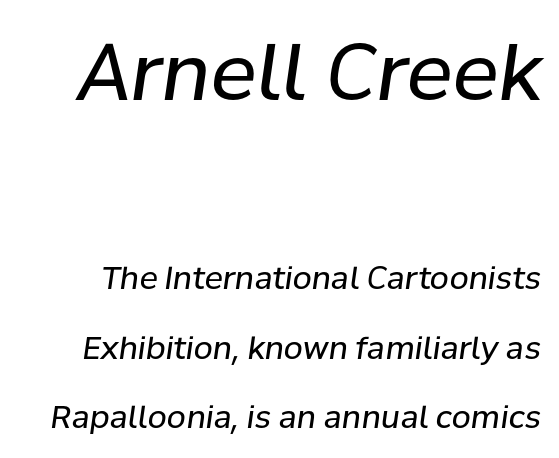
The image shows 78 px regular-weight type, italic (leaning right); set loose line spacing (2.25x), normal letter spacing, not underlined; the first (top) block is 2.52x larger; low stroke contrast and a medium x-height.
